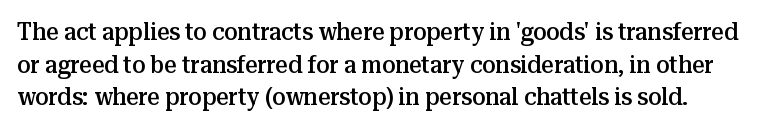
The image shows 24 px text type, upright; set normal line spacing (1.36x), normal letter spacing, not underlined.
